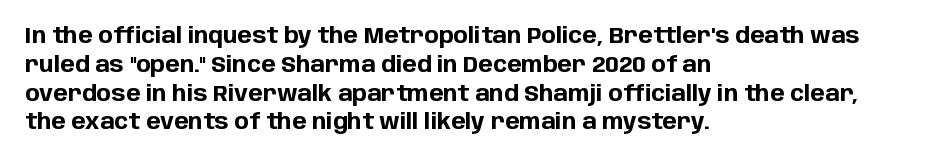
Q: Is the text bold? A: Yes.
Q: Is the text italic (slanted)? A: No, it is upright.
Q: Is the text underlined? A: No.
Q: How is the paragraph aligned? A: Left-aligned.
Q: Is the spacing between letters normal or unusually wide? A: Normal.
Q: Is the spacing between lines tight, normal or loose? A: Normal.
